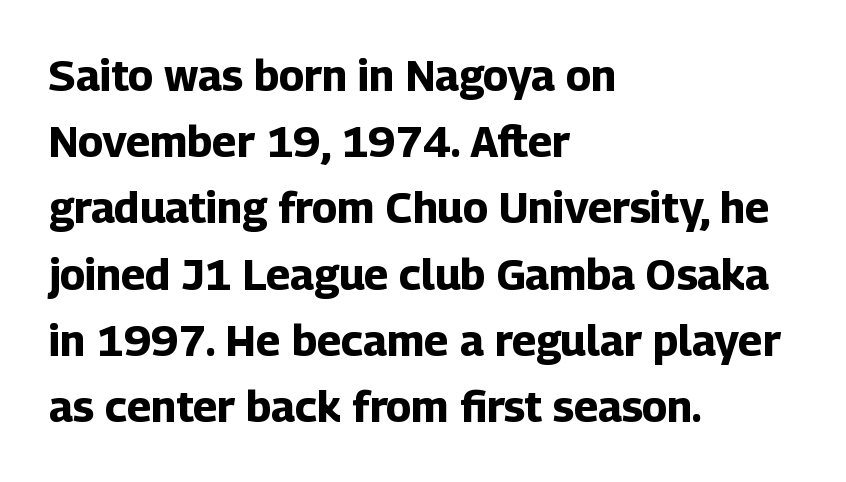
{"serif": "no", "italic": "no", "bold": "yes", "weight": "bold", "width": "normal", "stroke_contrast": "low", "x_height": "medium", "monospaced": "no", "underline": "no", "align": "left", "line_spacing": "normal", "line_spacing_ratio": 1.54, "letter_spacing": "normal", "letter_spacing_em": 0.0, "glyph_px": 43}
